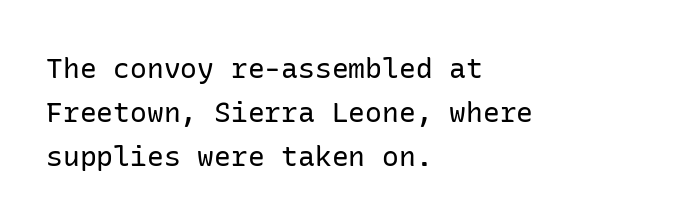
The image shows 28 px regular-weight sans-serif type, upright; set left-aligned, normal line spacing (1.58x), normal letter spacing, not underlined; low stroke contrast and a medium x-height.
